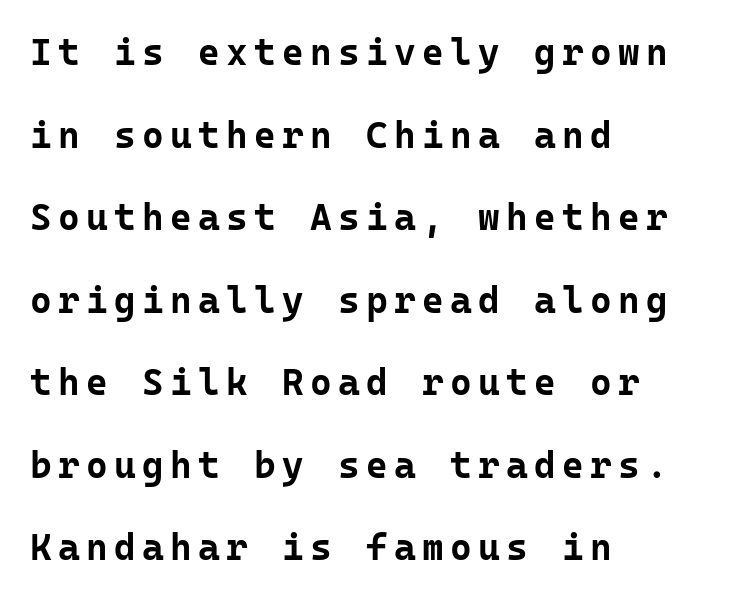
Q: Is the text bold? A: Yes.
Q: Is the text italic (slanted)? A: No, it is upright.
Q: Is the typeface a serif or a sans-serif typeface? A: Sans-serif.
Q: Is the text underlined? A: No.
Q: How is the paragraph aligned? A: Left-aligned.
Q: Is the spacing between lines tight, normal or loose? A: Loose.
Q: Width (condensed, normal, or wide)? A: Normal.
Q: Stroke contrast? A: Low.
Q: x-height? A: Medium.
Q: Monospaced? A: Yes.
